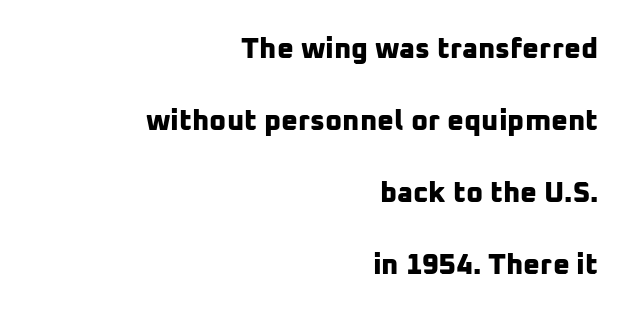
Q: Is the text bold? A: Yes.
Q: Is the typeface a serif or a sans-serif typeface? A: Sans-serif.
Q: Is the text underlined? A: No.
Q: How is the paragraph aligned? A: Right-aligned.
Q: Is the spacing between letters normal or unusually wide? A: Normal.
Q: Is the spacing between lines tight, normal or loose? A: Loose.
Q: Width (condensed, normal, or wide)? A: Normal.
Q: Stroke contrast? A: Low.
Q: x-height? A: Medium.
Q: Monospaced? A: No.
